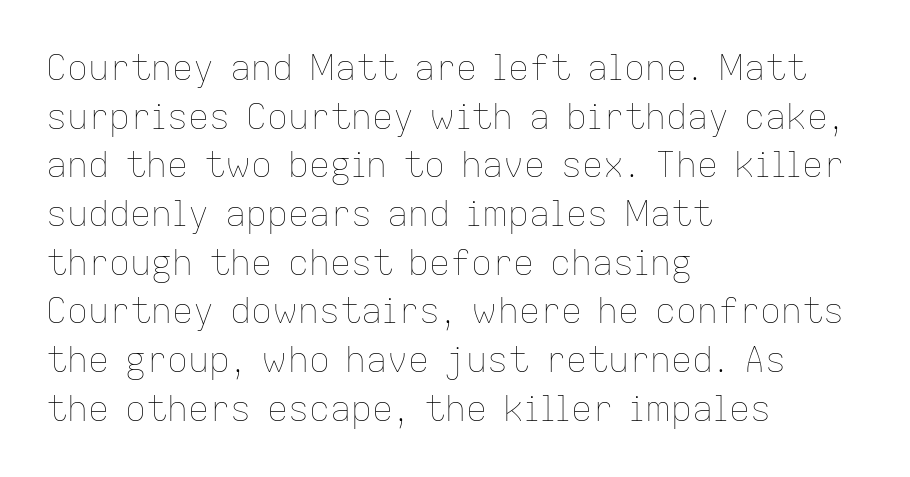
A typesetter would call this leading conventional body-copy spacing. The characters are drawn with everyday or finer stroke widths. The typesetter chose a ragged-right arrangement here. Nobody drew a line under any word here.
